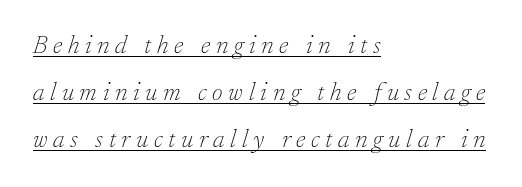
The rendering anchors every line to the left-hand side. The lettering tilts uniformly, giving the passage an italic look. The line texture is sparse and dotted thanks to wide tracking. The typesetting does not lean heavy: it is not bold. Compared with undecorated copy, this sample adds a rule below the words.
